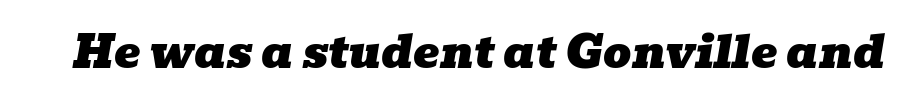
The image shows 44 px wide serif type, italic (leaning right); set normal letter spacing, not underlined; low stroke contrast and a medium x-height.
